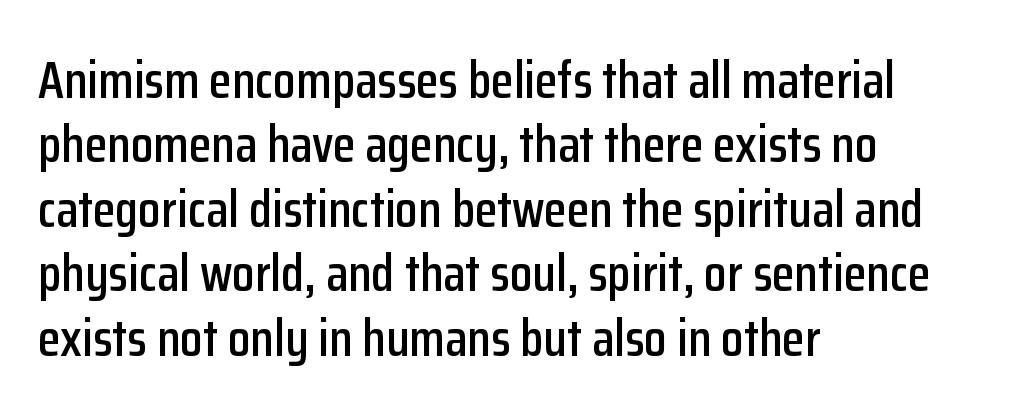
The image shows 52 px condensed sans-serif type, upright; set left-aligned, line spacing 1.24x, normal letter spacing, not underlined; low stroke contrast and a medium x-height.
